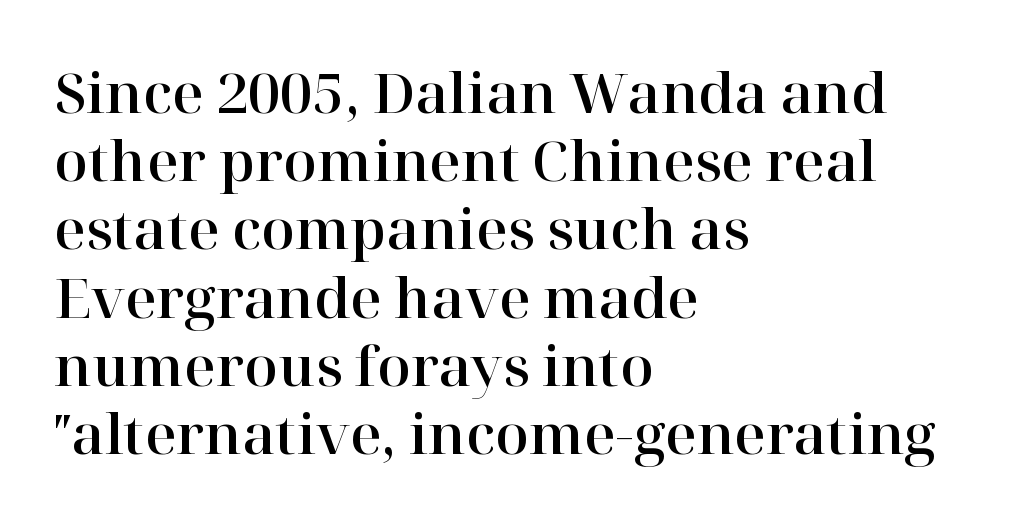
In terms of letterform style, serifs are clearly present. The face used here is proportionally spaced, like ordinary book or web type. Italic? Not at all — the glyphs are vertical. Only glyphs here, with clear space below each row.
